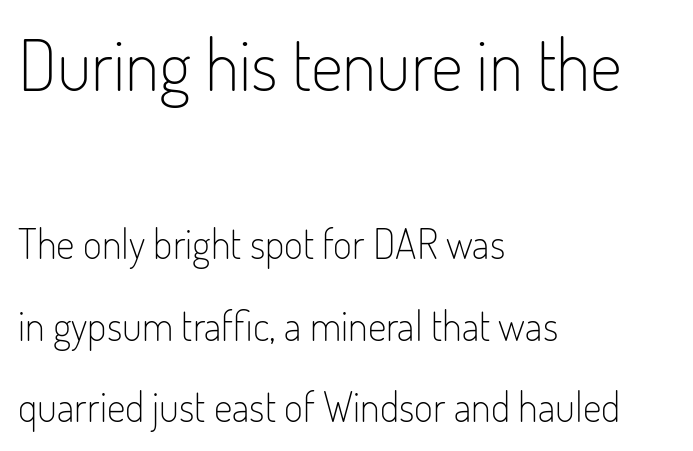
{"serif": "no", "italic": "no", "bold": "no", "weight": "light", "width": "condensed", "stroke_contrast": "low", "x_height": "small", "monospaced": "no", "underline": "no", "align": "left", "line_spacing": "loose", "line_spacing_ratio": 1.99, "letter_spacing": "normal", "letter_spacing_em": 0.0, "larger_block": "first", "size_ratio": 1.73, "glyph_px": 71}
